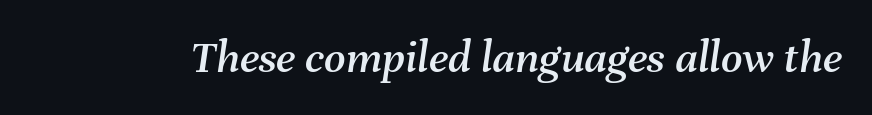
The image shows 47 px text type, italic (leaning right); set normal letter spacing, not underlined; medium stroke contrast and a medium x-height.
